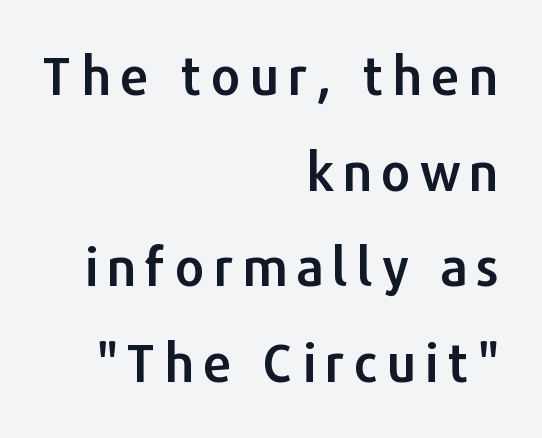
The image shows 52 px sans-serif type, upright; set right-aligned, line spacing 1.84x, not underlined; low stroke contrast and a medium x-height.
